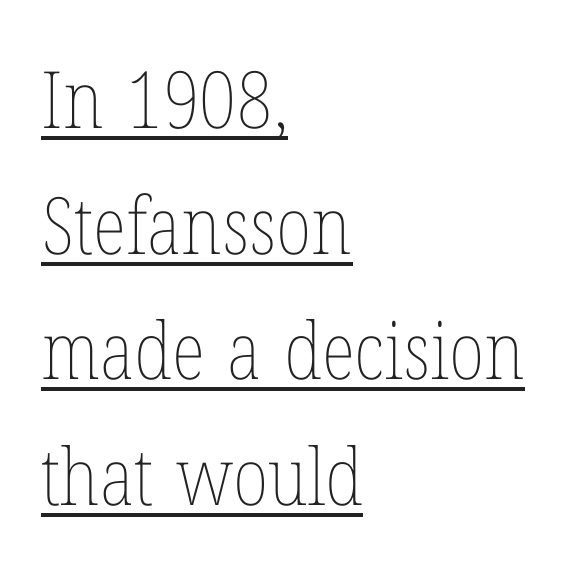
Note the varied advance widths — an 'i' is clearly narrower than an 'm'. Somebody hit Ctrl+U on this one — the words are underlined. The space between consecutive lines is moderate. This sample uses plain, unmodified letter spacing. Tall strokes in this sample are plumb rather than angled.
